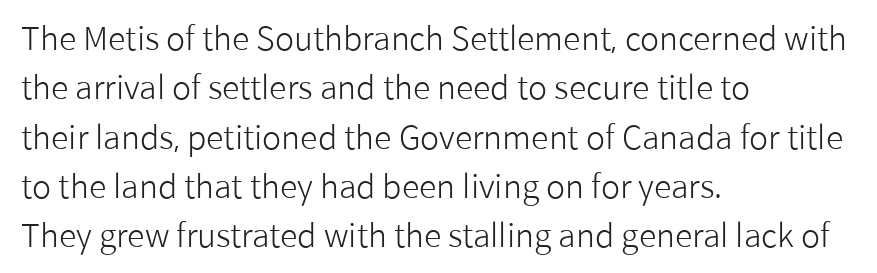
The image shows 32 px light sans-serif type, upright; set left-aligned, normal line spacing (1.54x), normal letter spacing, not underlined; low stroke contrast and a medium x-height.
